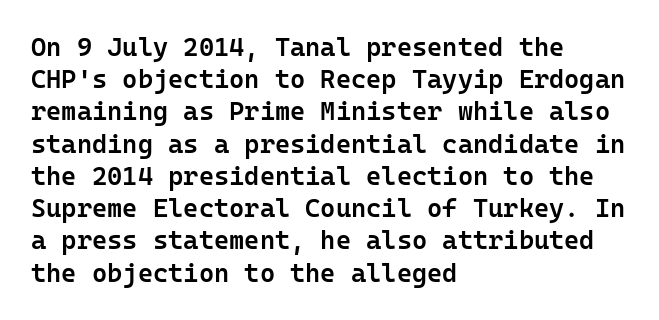
Italic? Not at all — the glyphs are vertical. The space beneath each line is pristine and unruled. Stems and bowls a touch heavier than normal — semibold. The paragraph shown leans on its left margin.
